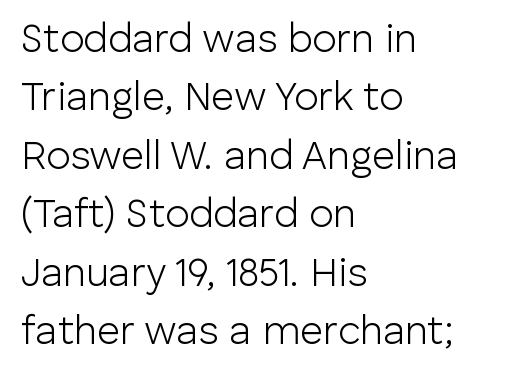
Every character sits straight up, as roman type does. The face used here is proportionally spaced, like ordinary book or web type. Weight class: somewhere from thin through regular. Does the leading feel generous? No, just average.
